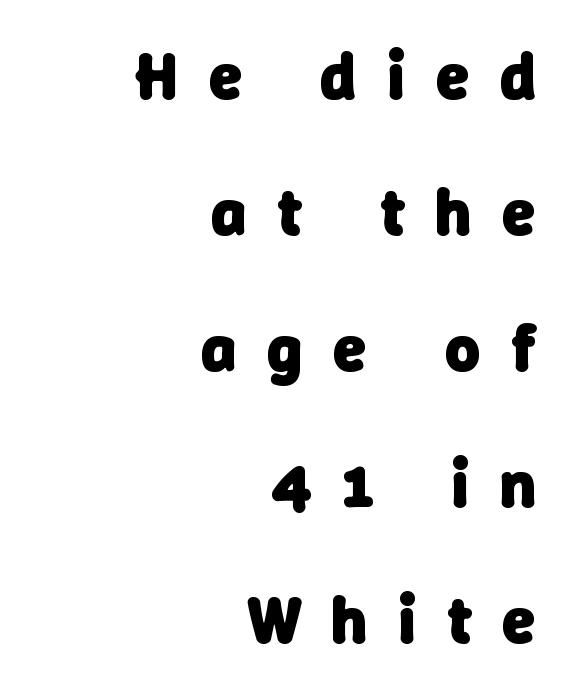
{"serif": "no", "bold": "yes", "weight": "heavy", "width": "normal", "stroke_contrast": "low", "x_height": "medium", "monospaced": "no", "underline": "no", "align": "right", "line_spacing": "loose", "line_spacing_ratio": 2.03, "letter_spacing": "wide", "letter_spacing_em": 0.46, "glyph_px": 67}
